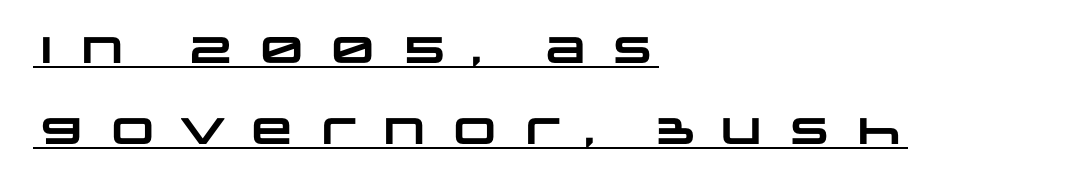
Glance below the letters and you will spot a drawn line. Here the designer chose a conventional face with non-uniform glyph widths. Is this a sans? Yes — the strokes have no serifs. How would I describe the line gaps? Wide and relaxed. Typeset ragged right — the left edge is the straight one. The face used here is rendered with a markedly widened letterfit.
